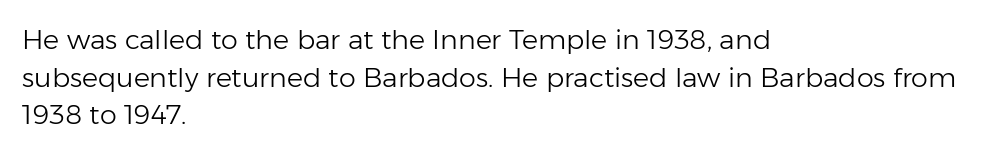
The image shows 27 px text type, upright; set left-aligned, normal line spacing (1.39x), normal letter spacing, not underlined.
